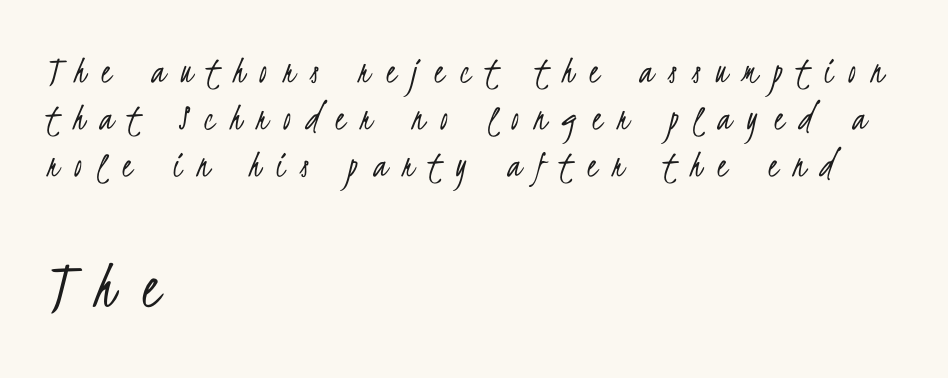
Between these two stacked blocks, the lower one wins on size. Look at the tracking — it's clearly loosened, letters drifting apart. In CSS terms this would be text-align: left. Glance below the letters and you will spot only blank space. The characters display no serif detailing; their extremities are plain. Spacing verdict: proportional, widths tailored to each character.
